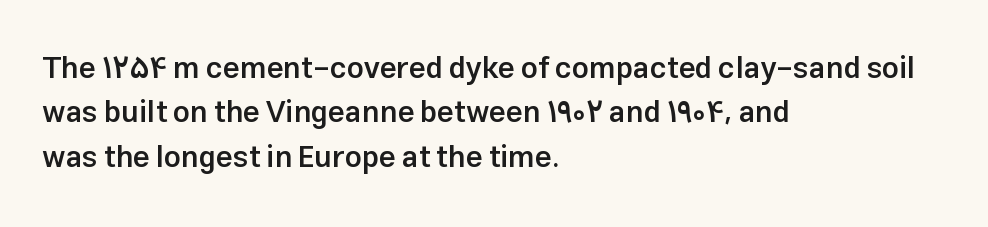
The image shows 30 px semibold sans-serif type, upright; set left-aligned, normal line spacing (1.48x), normal letter spacing, not underlined; low stroke contrast and a medium x-height.
